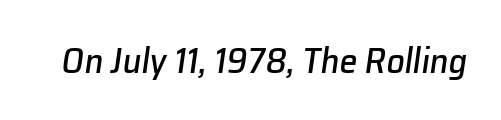
{"italic": "yes", "lean": "right", "slant_degrees": 8, "width": "normal", "stroke_contrast": "low", "x_height": "medium", "monospaced": "no", "underline": "no", "letter_spacing": "normal", "letter_spacing_em": 0.0, "glyph_px": 36}
